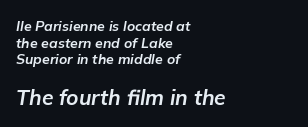
The image shows 21 px bold type, italic (leaning right); set left-aligned, line spacing 1.19x, normal letter spacing, not underlined; the second (bottom) block is 1.5x larger.
